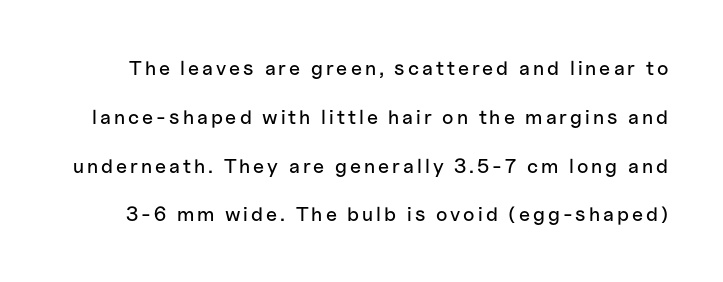
The image shows 20 px text type, upright; set loose line spacing (2.44x), not underlined.
